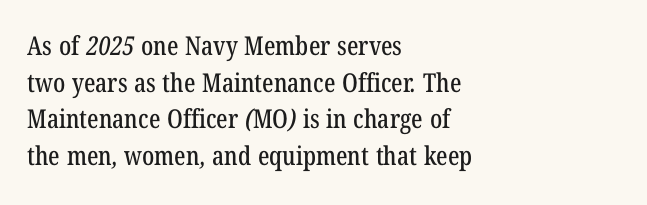
Tracking here is standard; glyphs follow each other at the usual distance. Line spacing here is normal. A bare baseline throughout the passage. Compared with a centered layout, this one pins lines to the left instead.
